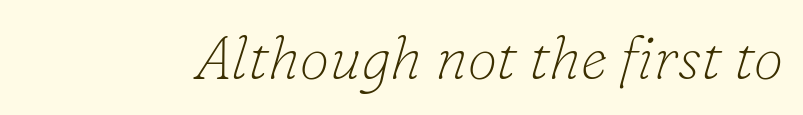
The image shows 60 px thin serif type, italic (leaning right); set normal letter spacing, not underlined; low stroke contrast and a small x-height.
